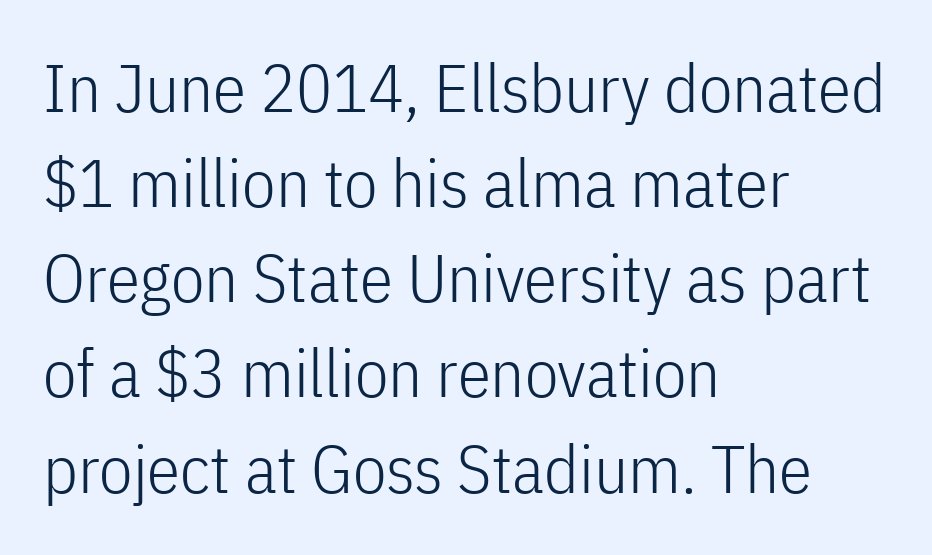
The image shows 67 px light, condensed sans-serif type, upright; set left-aligned, normal line spacing (1.42x), normal letter spacing, not underlined; low stroke contrast and a medium x-height.
